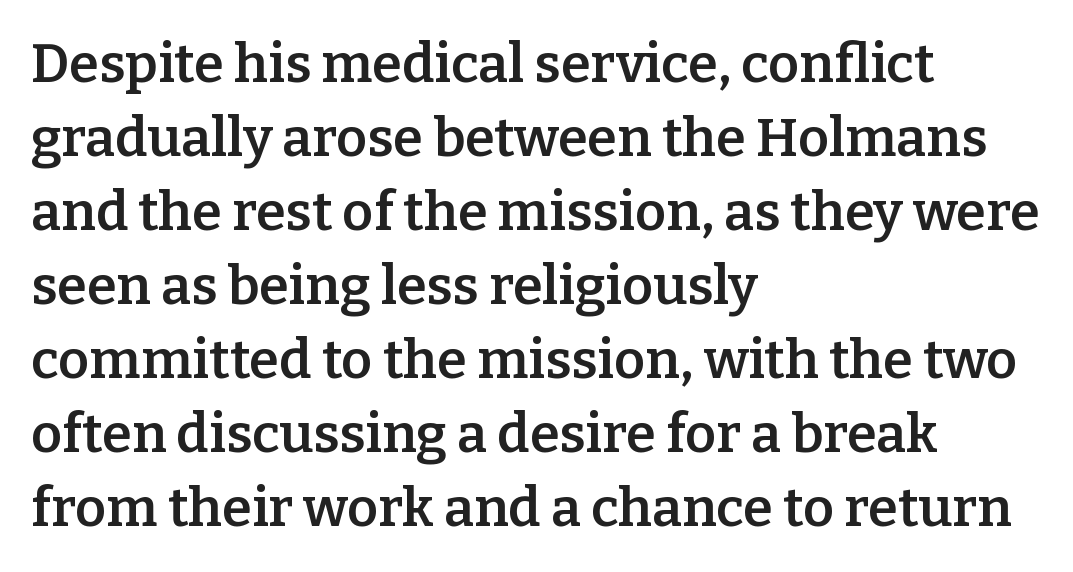
The image shows 54 px semibold serif type, upright; set left-aligned, normal line spacing (1.37x), normal letter spacing, not underlined; low stroke contrast and a medium x-height.
